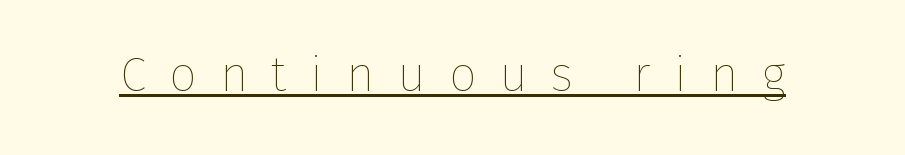
The line texture is sparse and dotted thanks to wide tracking. No extra ink here — the face is not bold. Each letter keeps its own natural width here, so spacing adapts to shape. This is underlined copy, the kind a proofreader might mark for attention. Unlike italic type, these characters show no tilt at all.
